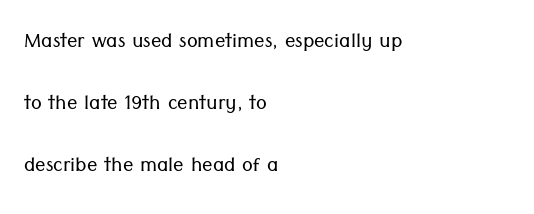
{"italic": "no", "bold": "no", "underline": "no", "align": "left", "line_spacing": "loose", "line_spacing_ratio": 2.39, "letter_spacing": "normal", "letter_spacing_em": 0.0, "glyph_px": 26}
